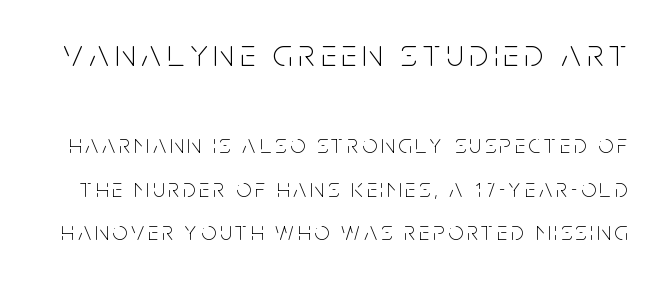
The rendering uses natural spacing where letterforms have individual widths. The passage shown stacks its lines at a standard gap. When letters stand straight like this, we call the style roman or upright. To sum up the face: it is a sans, with no serifs.
